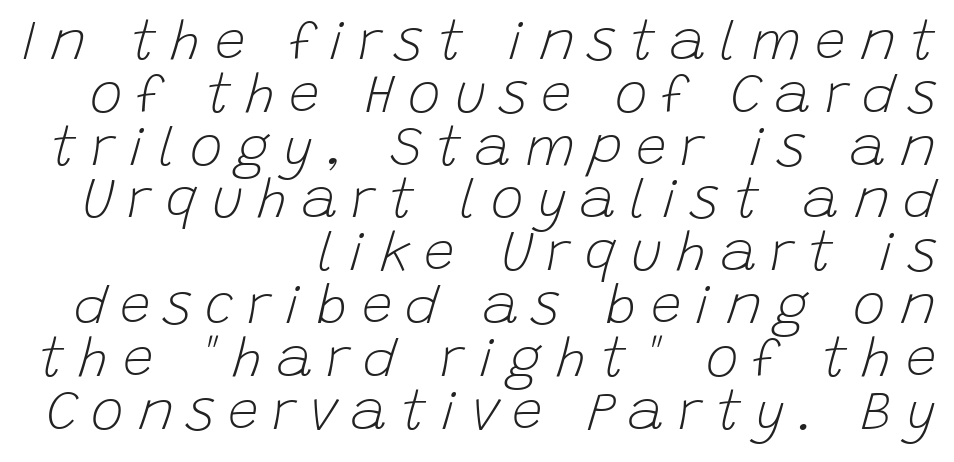
{"italic": "yes", "lean": "right", "slant_degrees": 15, "bold": "no", "weight": "light", "width": "normal", "stroke_contrast": "low", "x_height": "large", "monospaced": "no", "underline": "no", "align": "right", "line_spacing": "tight", "line_spacing_ratio": 0.96, "letter_spacing": "wide", "letter_spacing_em": 0.25, "glyph_px": 55}
